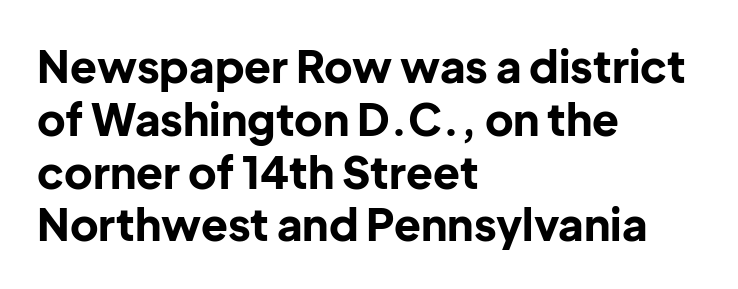
Proportional: the letters do not fall into vertical columns. These lines were composed using upright roman letters. The setting favours the left margin, as ordinary paragraphs usually do. Weight check: bold — yes, fully. Honestly, the letter spacing is just normal — you wouldn't notice it.
